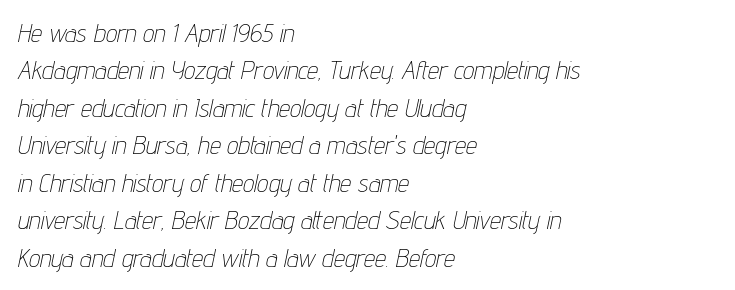
Q: Is the text bold? A: No.
Q: Is the text italic (slanted)? A: Yes, it leans right by about 12 degrees.
Q: Is the text underlined? A: No.
Q: How is the paragraph aligned? A: Left-aligned.
Q: Is the spacing between letters normal or unusually wide? A: Normal.
Q: Is the spacing between lines tight, normal or loose? A: Normal.
